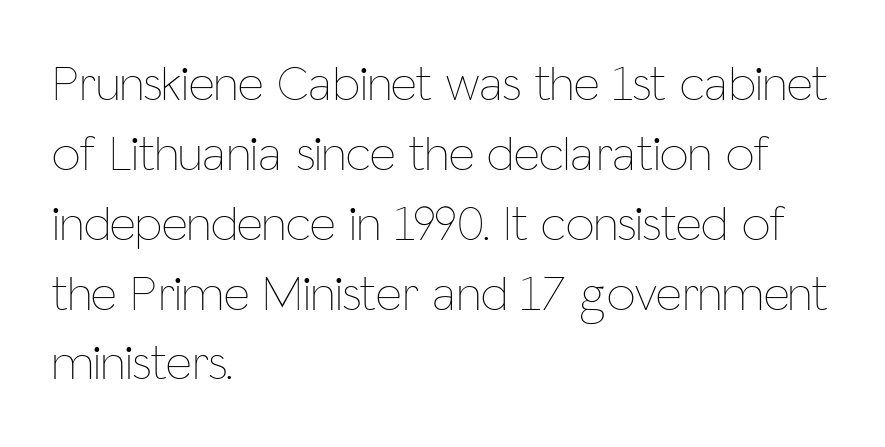
Q: Is the text bold? A: No.
Q: Is the text italic (slanted)? A: No, it is upright.
Q: Is the text underlined? A: No.
Q: How is the paragraph aligned? A: Left-aligned.
Q: Is the spacing between letters normal or unusually wide? A: Normal.
Q: Is the spacing between lines tight, normal or loose? A: Normal.
Q: Width (condensed, normal, or wide)? A: Condensed.
Q: Stroke contrast? A: Low.
Q: x-height? A: Medium.
Q: Monospaced? A: No.
